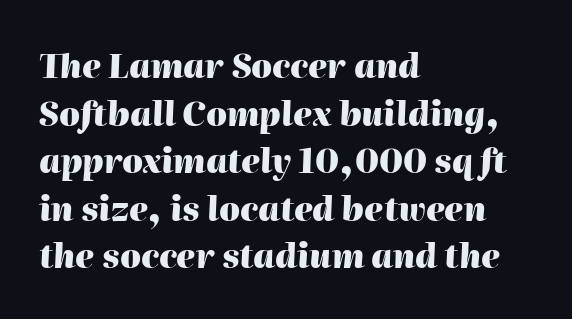
Short and long lines alike share a common starting point at left. The line texture is even and compact thanks to regular tracking. Is this a fixed-width face? No — the glyphs have proportional, varying widths. Compared with typical paragraphs, the rows here are spaced about the same. Look at the stroke-to-counter ratio: heavy, a bold.
